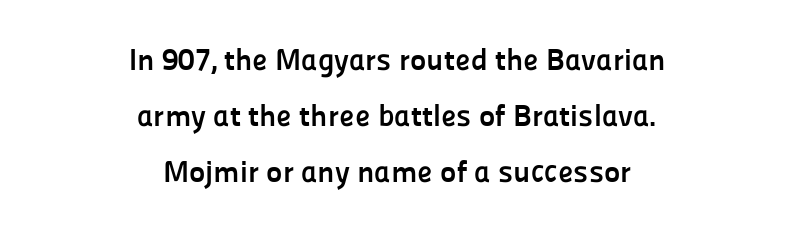
Classification — sans serif. Each letter keeps its own natural width here, so spacing adapts to shape. Descenders hang freely into open space. A typesetter would mark this as roman, not italic. What weight is shown? A full bold with thick strokes.
